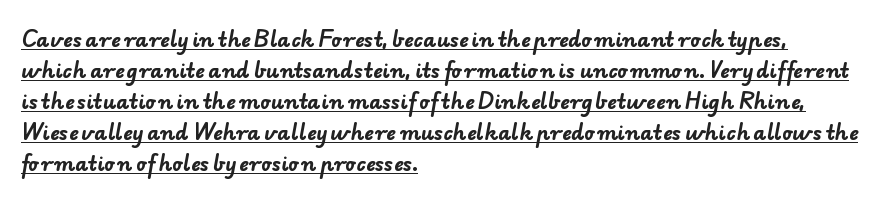
Q: Is the text bold? A: Yes.
Q: Is the text underlined? A: Yes.
Q: How is the paragraph aligned? A: Left-aligned.
Q: Is the spacing between letters normal or unusually wide? A: Normal.
Q: Is the spacing between lines tight, normal or loose? A: Normal.
